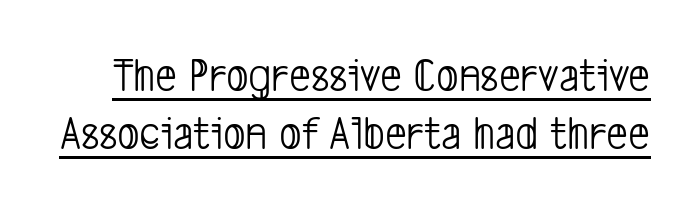
{"serif": "no", "bold": "no", "weight": "light", "width": "condensed", "stroke_contrast": "low", "x_height": "medium", "monospaced": "no", "underline": "yes", "line_spacing_ratio": 1.2, "letter_spacing": "normal", "letter_spacing_em": 0.0, "glyph_px": 48}
